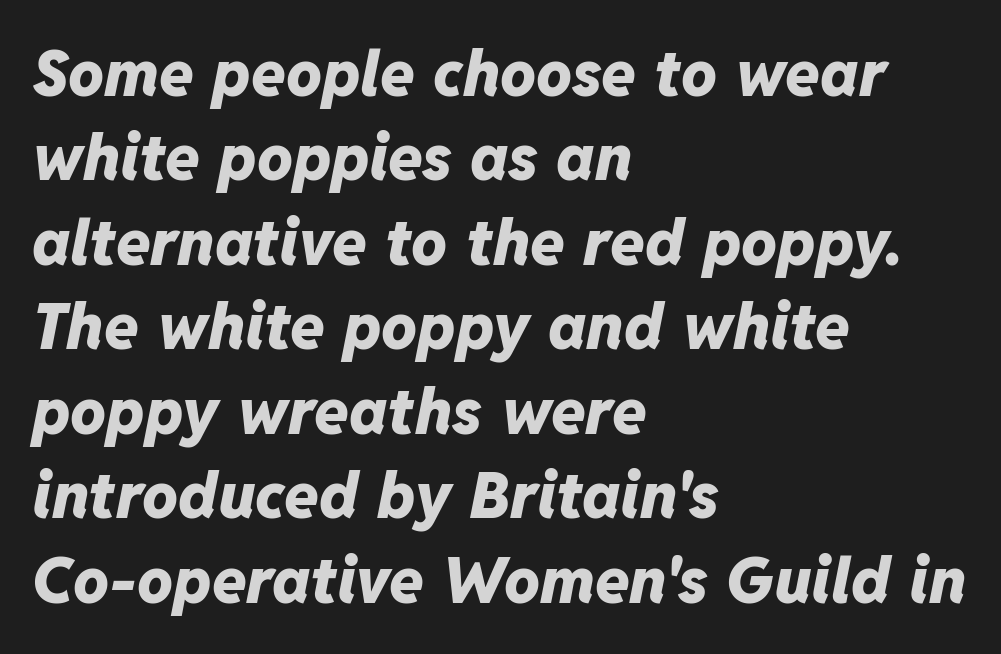
Each word holds together tightly as a unit, with standard inter-letter gaps. The baseline area is clear. Looking at the ascenders, they clearly lean. Each line starts at the same left margin while the right side varies. How would I describe the line gaps? Plain and ordinary.
